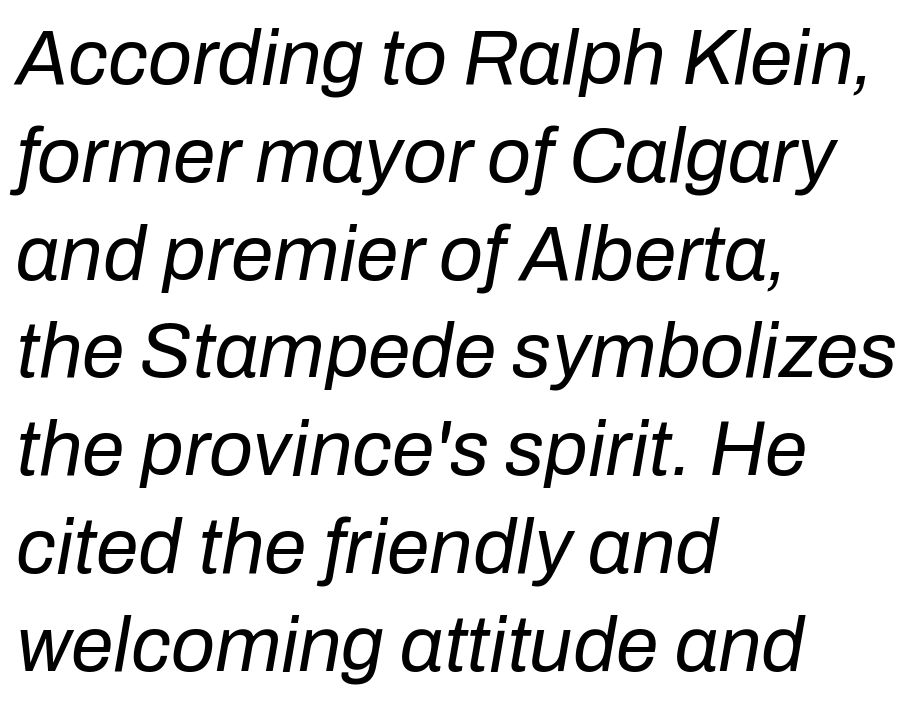
{"italic": "yes", "lean": "right", "slant_degrees": 10, "bold": "no", "weight": "regular", "width": "normal", "stroke_contrast": "low", "x_height": "medium", "monospaced": "no", "underline": "no", "align": "left", "line_spacing": "normal", "line_spacing_ratio": 1.27, "letter_spacing": "normal", "letter_spacing_em": 0.0, "glyph_px": 77}
